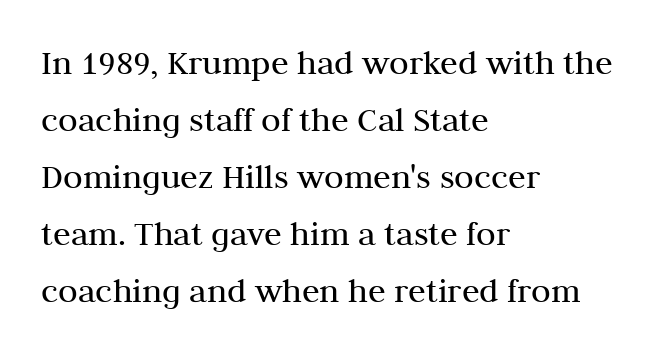
The image shows 36 px regular-weight serif type, upright; set left-aligned, normal line spacing (1.58x), normal letter spacing, not underlined; medium stroke contrast and a medium x-height.
